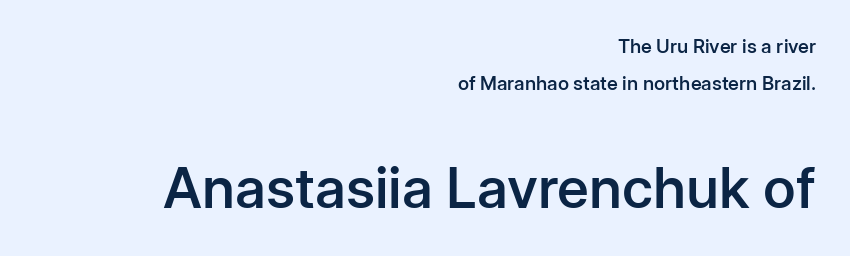
Tracking here is standard; glyphs follow each other at the usual distance. Strokes here are thickened, but only to semibold level. The ragged edge is on the left, which tells us the setting is flush right. Notice the wide empty band between every row — that's loose leading. These lines are rendered in a variable-pitch font. Anything drawn beneath the words? Only blank space.
